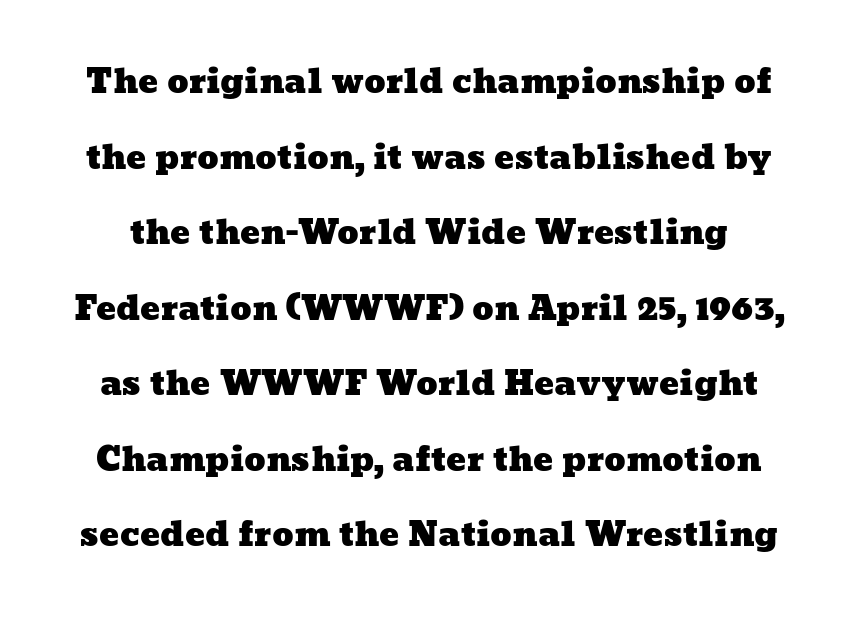
The line texture is even and compact thanks to regular tracking. The space beneath each line is pristine and unruled. Note the varied advance widths — an 'i' is clearly narrower than an 'm'. If you measured baseline to baseline, you'd find a long distance.
